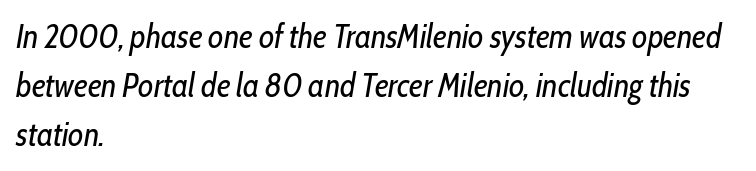
How are the letters spaced? Ordinarily, with no added tracking. The specimen omits any rule beneath the text block's lines. Line beginnings align vertically; line endings do not. Italic? Definitely — the glyphs are oblique. The face looks like a standard text weight, possibly lighter.
